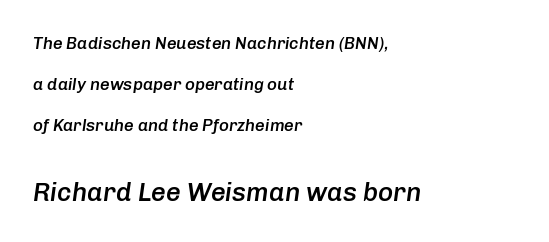
The image shows 26 px text type, italic (leaning right); set left-aligned, loose line spacing (2.4x), normal letter spacing, not underlined; the second (bottom) block is 1.53x larger.
